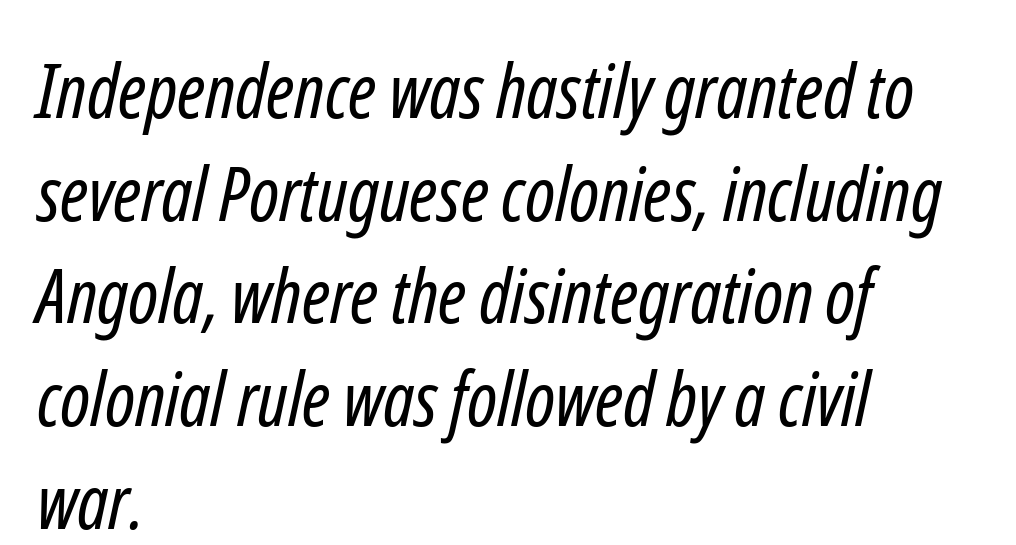
Q: Is the text bold? A: No.
Q: Is the typeface a serif or a sans-serif typeface? A: Sans-serif.
Q: Is the text underlined? A: No.
Q: How is the paragraph aligned? A: Left-aligned.
Q: Is the spacing between letters normal or unusually wide? A: Normal.
Q: Is the spacing between lines tight, normal or loose? A: Normal.
Q: Width (condensed, normal, or wide)? A: Condensed.
Q: Stroke contrast? A: Low.
Q: x-height? A: Medium.
Q: Monospaced? A: No.
